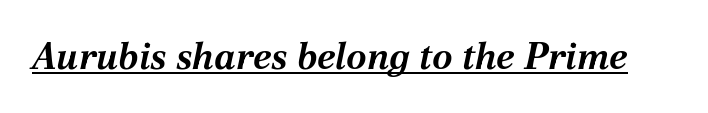
What stands out about the letter spacing? Nothing — it is the standard amount. Spacing verdict: proportional, widths tailored to each character. Does the lettering tilt? It does — this is italic. Looks like someone drew a line under every word here. Plenty of ink on the page — the face is bold.
